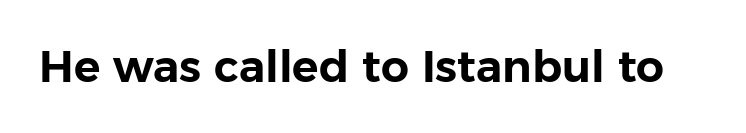
Q: Is the text italic (slanted)? A: No, it is upright.
Q: Is the typeface a serif or a sans-serif typeface? A: Sans-serif.
Q: Is the text underlined? A: No.
Q: Is the spacing between letters normal or unusually wide? A: Normal.
Q: Width (condensed, normal, or wide)? A: Normal.
Q: Stroke contrast? A: Low.
Q: x-height? A: Medium.
Q: Monospaced? A: No.
